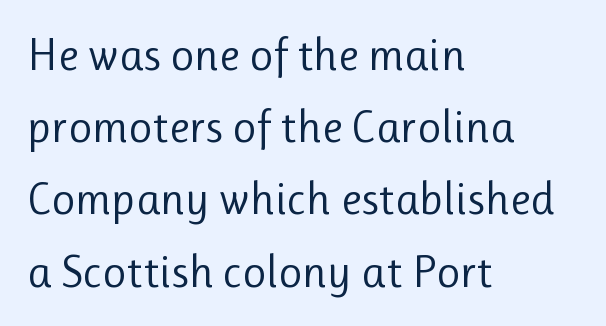
Q: Is the text bold? A: No.
Q: Is the text italic (slanted)? A: No, it is upright.
Q: Is the typeface a serif or a sans-serif typeface? A: Sans-serif.
Q: Is the text underlined? A: No.
Q: How is the paragraph aligned? A: Left-aligned.
Q: Is the spacing between letters normal or unusually wide? A: Normal.
Q: Is the spacing between lines tight, normal or loose? A: Normal.
Q: Width (condensed, normal, or wide)? A: Normal.
Q: Stroke contrast? A: Low.
Q: x-height? A: Medium.
Q: Monospaced? A: No.
